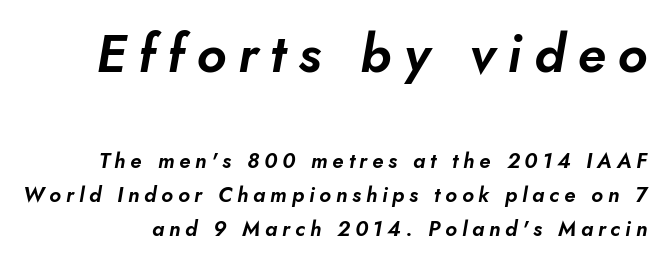
{"italic": "yes", "lean": "right", "slant_degrees": 10, "width": "normal", "stroke_contrast": "low", "x_height": "small", "monospaced": "no", "underline": "no", "line_spacing": "normal", "line_spacing_ratio": 1.63, "letter_spacing": "wide", "letter_spacing_em": 0.23, "larger_block": "first", "size_ratio": 2.52, "glyph_px": 53}
